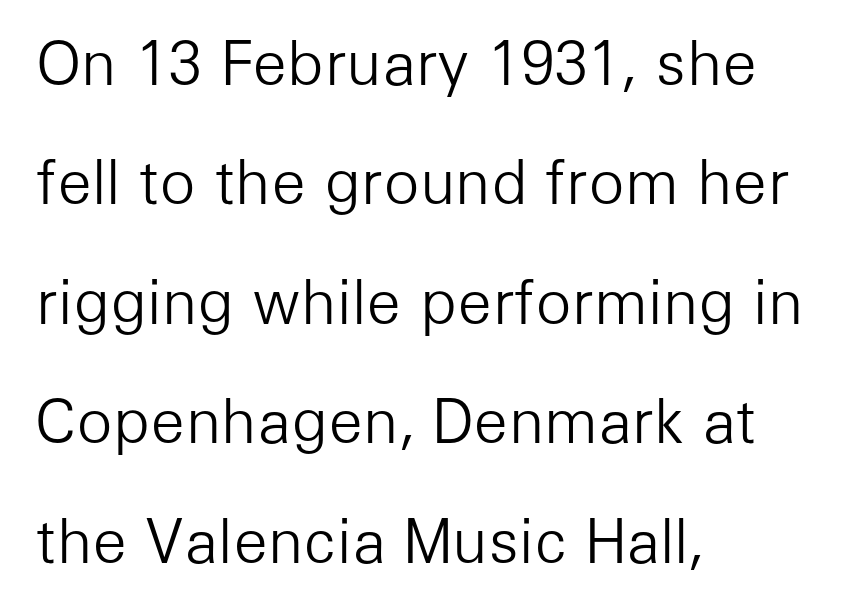
{"serif": "no", "italic": "no", "bold": "no", "weight": "light", "width": "normal", "stroke_contrast": "low", "x_height": "medium", "monospaced": "no", "underline": "no", "align": "left", "line_spacing": "loose", "line_spacing_ratio": 1.99, "letter_spacing": "normal", "letter_spacing_em": 0.0, "glyph_px": 60}
